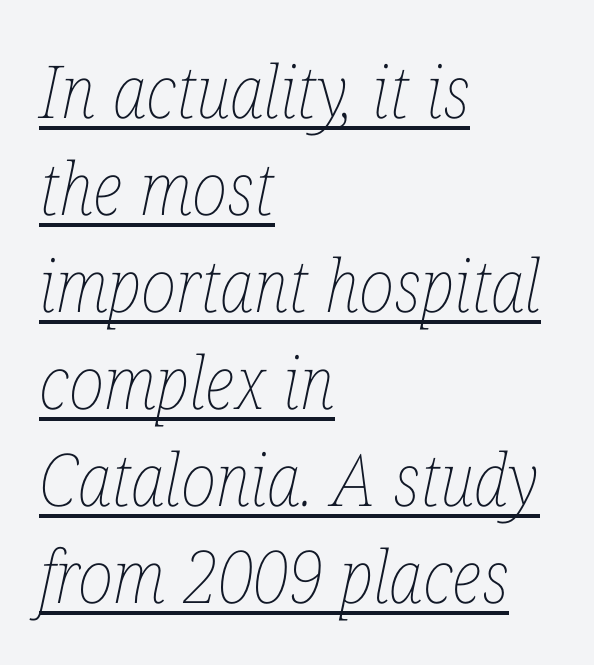
The image shows 73 px thin, condensed type, italic (leaning right); set left-aligned, normal line spacing (1.33x), normal letter spacing, underlined; low stroke contrast and a medium x-height.
